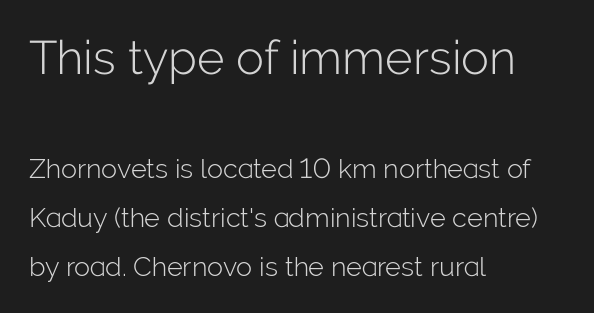
Q: Is the text bold? A: No.
Q: Is the text italic (slanted)? A: No, it is upright.
Q: Is the typeface a serif or a sans-serif typeface? A: Sans-serif.
Q: Is the text underlined? A: No.
Q: How is the paragraph aligned? A: Left-aligned.
Q: Is the spacing between letters normal or unusually wide? A: Normal.
Q: Which block of text is set in a larger size, the first (top) or the second (bottom)? A: The first (top) one.
Q: Width (condensed, normal, or wide)? A: Normal.
Q: Stroke contrast? A: Low.
Q: x-height? A: Medium.
Q: Monospaced? A: No.
